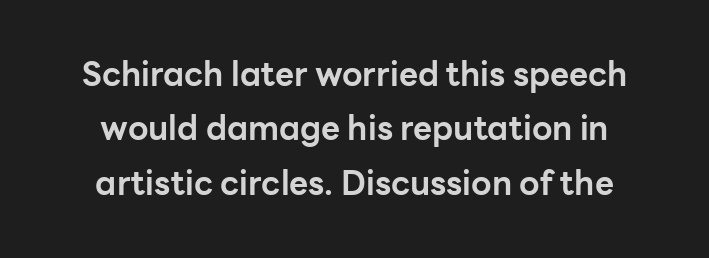
The image shows 33 px bold sans-serif type, upright; set centered, normal line spacing (1.65x), normal letter spacing, not underlined; low stroke contrast and a medium x-height.
